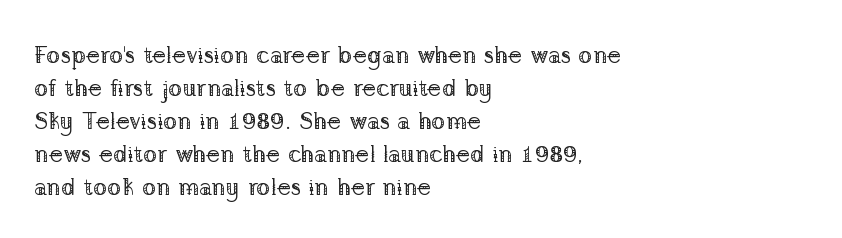
Horizontally, the lines are justified to the leading edge only. A roman cut, with each character standing at attention. The lines sit at an ordinary, default distance from one another. The font sits on the lighter half of the weight spectrum, regular included. Just letters on the line, the space beneath them empty. Standard letterfit; no display-style spreading of the glyphs.
